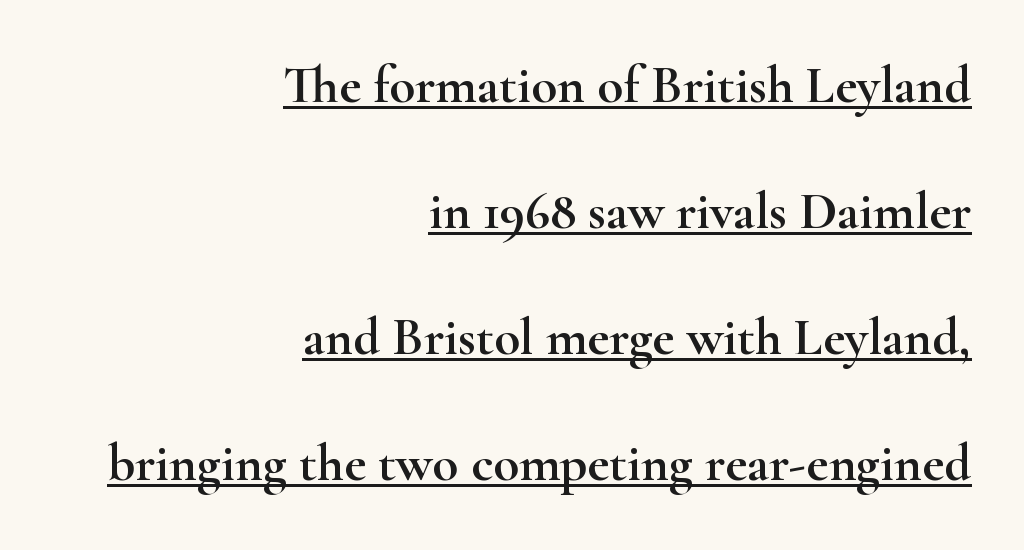
{"serif": "yes", "italic": "no", "width": "wide", "stroke_contrast": "high", "x_height": "small", "monospaced": "no", "underline": "yes", "align": "right", "line_spacing": "loose", "line_spacing_ratio": 2.38, "letter_spacing": "normal", "letter_spacing_em": 0.0, "glyph_px": 53}
